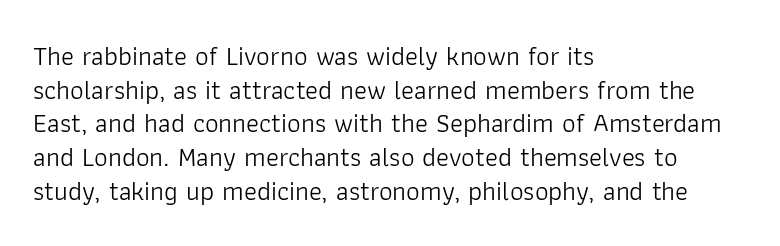
{"italic": "no", "bold": "no", "underline": "no", "align": "left", "line_spacing": "normal", "line_spacing_ratio": 1.25, "letter_spacing": "normal", "letter_spacing_em": 0.0, "glyph_px": 27}
